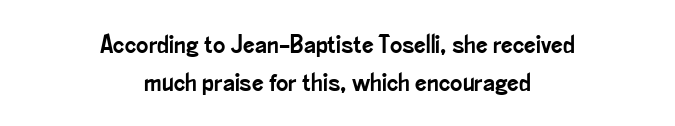
Q: Is the text italic (slanted)? A: No, it is upright.
Q: Is the text underlined? A: No.
Q: How is the paragraph aligned? A: Centered.
Q: Is the spacing between letters normal or unusually wide? A: Normal.
Q: Is the spacing between lines tight, normal or loose? A: Normal.
